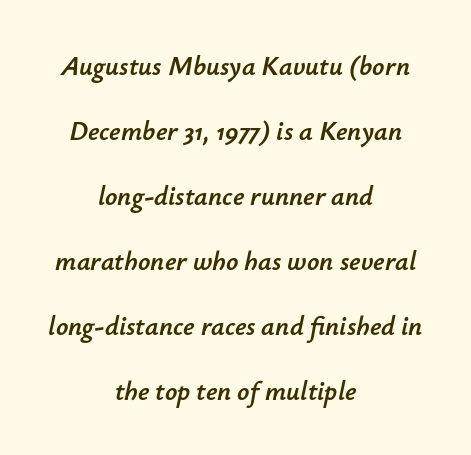
Q: Is the text italic (slanted)? A: Yes, it leans right by about 12 degrees.
Q: Is the text underlined? A: No.
Q: How is the paragraph aligned? A: Centered.
Q: Is the spacing between letters normal or unusually wide? A: Normal.
Q: Is the spacing between lines tight, normal or loose? A: Loose.
